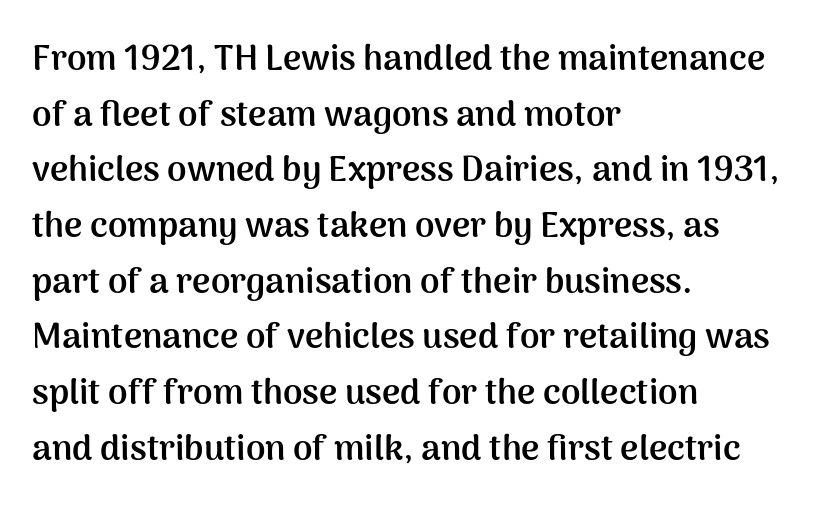
{"serif": "no", "italic": "no", "bold": "yes", "weight": "semibold", "width": "normal", "stroke_contrast": "medium", "x_height": "medium", "monospaced": "no", "underline": "no", "align": "left", "line_spacing": "normal", "line_spacing_ratio": 1.59, "letter_spacing": "normal", "letter_spacing_em": 0.0, "glyph_px": 35}
